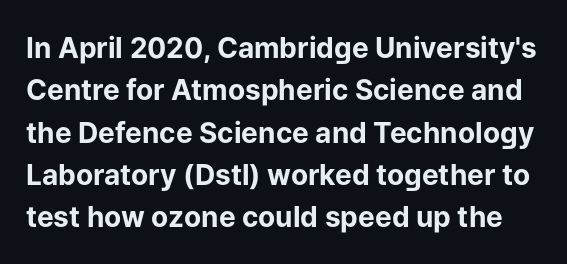
The image shows 28 px bold sans-serif type, upright; set normal line spacing (1.51x), normal letter spacing, not underlined; low stroke contrast and a medium x-height.
